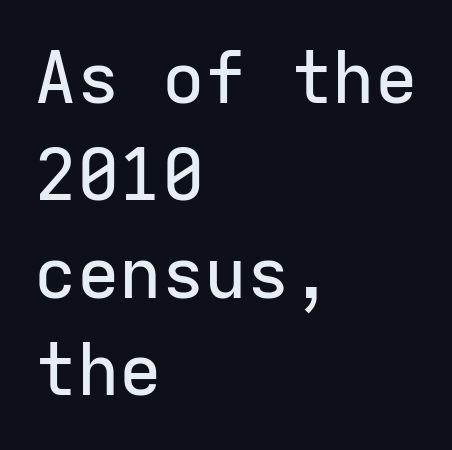
Alignment: flush left. Looks like terminal output: every glyph gets an equal slot. Leading matches the norm, producing a regular column. Words float on clear page, feet unadorned.
